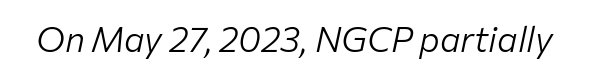
{"italic": "yes", "lean": "right", "slant_degrees": 12, "bold": "no", "weight": "light", "width": "normal", "stroke_contrast": "low", "x_height": "medium", "monospaced": "no", "underline": "no", "letter_spacing": "normal", "letter_spacing_em": 0.0, "glyph_px": 35}
